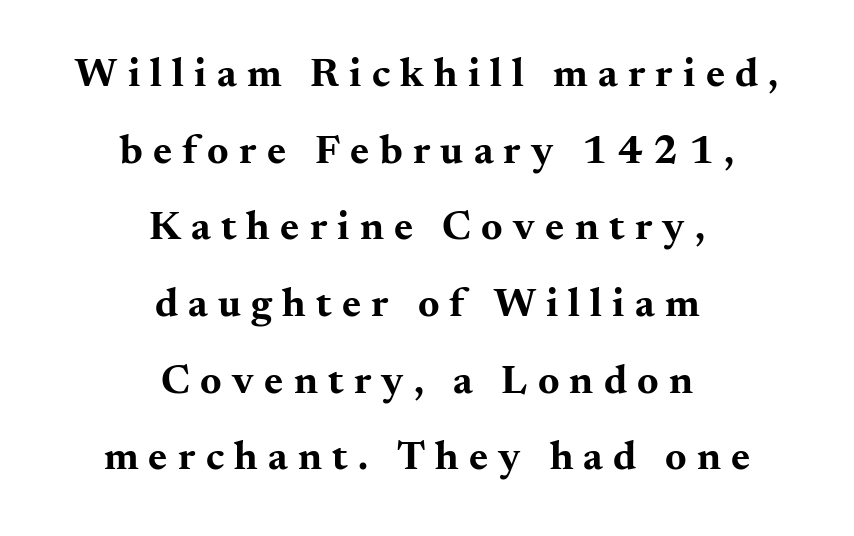
The image shows 41 px bold, wide serif type, upright; set centered, line spacing 1.87x, unusually wide letter spacing (+0.25 em), not underlined; medium stroke contrast and a small x-height.
